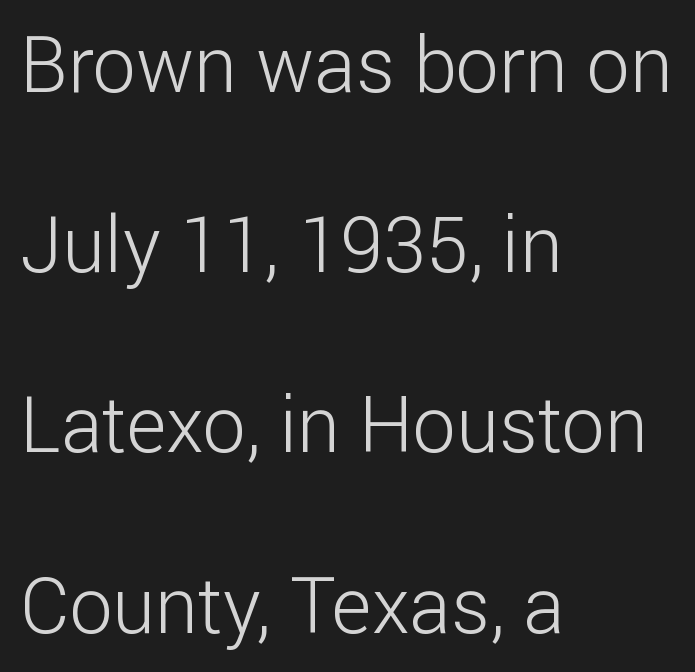
Unlike italic type, these characters show no tilt at all. This sample has the flowing, uneven cadence of proportional lettering. Compared with a centered layout, this one pins lines to the left instead. Nothing sits at the stroke ends, so this counts as sans-serif. Quick note: underline off. A typesetter would call this leading open, well beyond the default.
